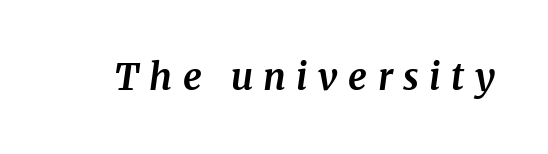
The axis of the letterforms is tilted away from vertical. The space beneath each line is pristine and unruled. Strokes here are thick enough to call this a true bold. Substantial extra tracking has been applied to these lines. A typesetter would call this proportional, since set widths differ per character. The typeface chosen for these lines features serifs.
